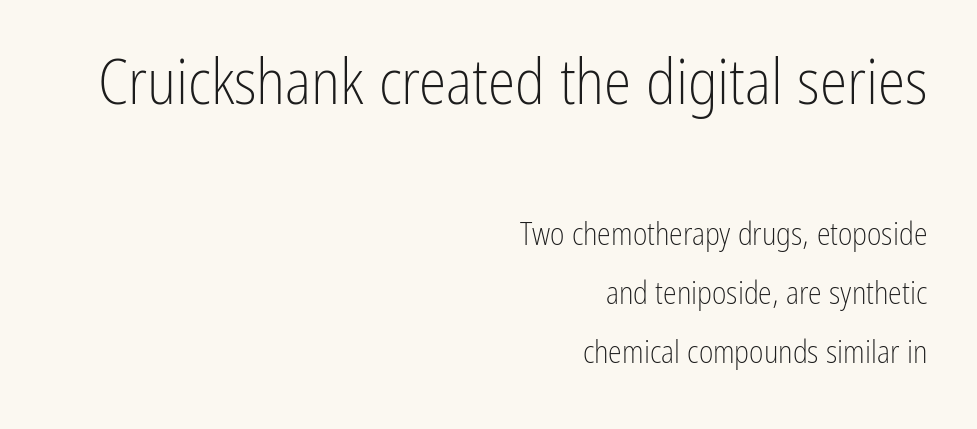
The image shows 62 px light, condensed sans-serif type, upright; set right-aligned, loose line spacing (1.91x), normal letter spacing, not underlined; the first (top) block is 2.0x larger; low stroke contrast and a medium x-height.
